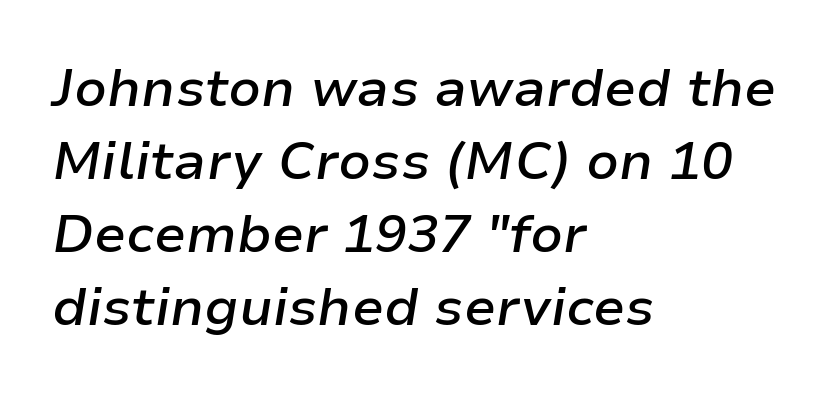
The image shows 53 px semibold type, italic (leaning right); set left-aligned, normal line spacing (1.38x), normal letter spacing, not underlined; low stroke contrast and a medium x-height.
